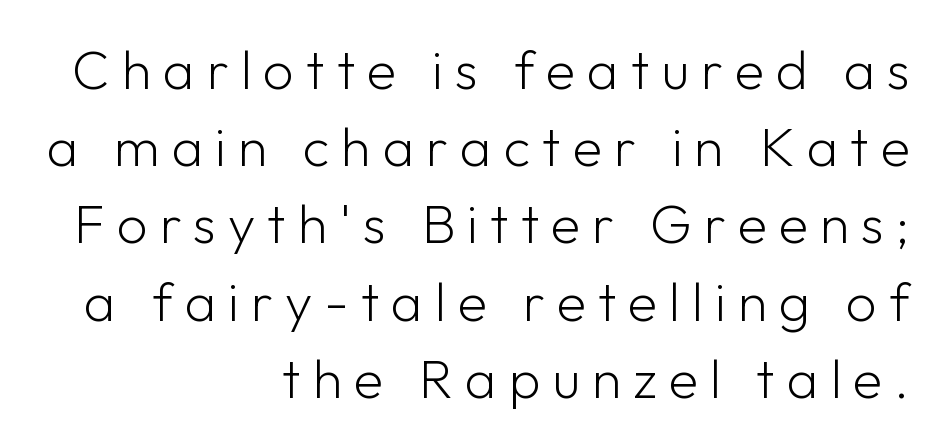
Italic: no, the glyphs are upright roman. Are there feet on the stems? There aren't — it's a sans. In terms of leading, this rendering sits right in the middle. No letter is thick-stroked: the sample isn't bold. Line ends are locked; line starts wander. Substantial extra tracking has been applied to these lines.
